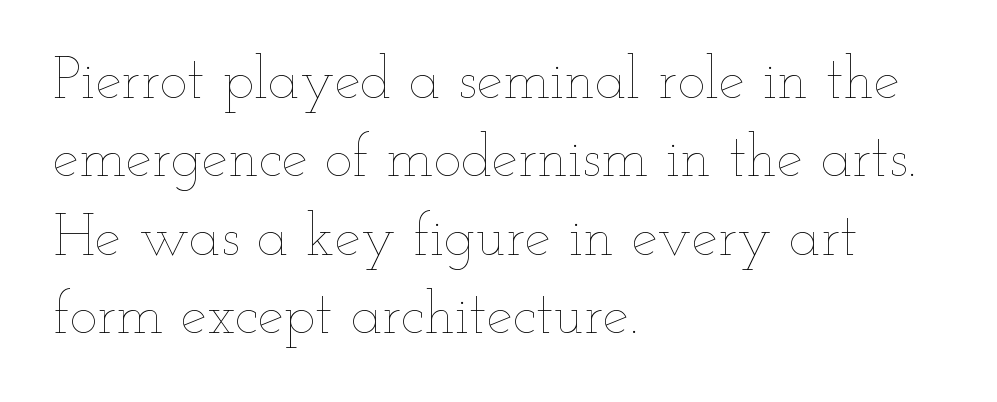
Q: Is the text bold? A: No.
Q: Is the text italic (slanted)? A: No, it is upright.
Q: Is the text underlined? A: No.
Q: How is the paragraph aligned? A: Left-aligned.
Q: Is the spacing between letters normal or unusually wide? A: Normal.
Q: Is the spacing between lines tight, normal or loose? A: Normal.
Q: Width (condensed, normal, or wide)? A: Wide.
Q: Stroke contrast? A: Low.
Q: x-height? A: Small.
Q: Monospaced? A: No.
